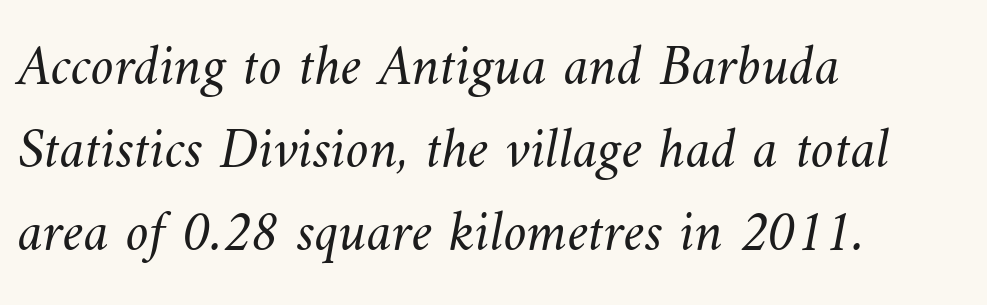
Q: Is the text bold? A: No.
Q: Is the text underlined? A: No.
Q: How is the paragraph aligned? A: Left-aligned.
Q: Is the spacing between letters normal or unusually wide? A: Normal.
Q: Is the spacing between lines tight, normal or loose? A: Normal.
Q: Width (condensed, normal, or wide)? A: Normal.
Q: Stroke contrast? A: Medium.
Q: x-height? A: Small.
Q: Monospaced? A: No.
